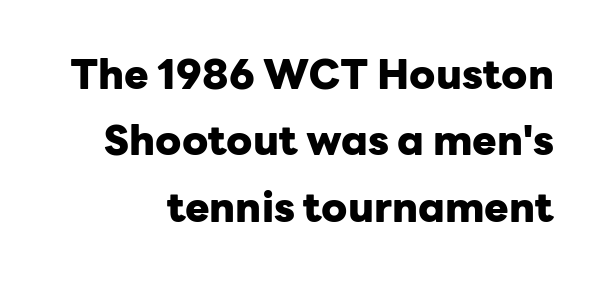
Q: Is the text bold? A: Yes.
Q: Is the text italic (slanted)? A: No, it is upright.
Q: Is the typeface a serif or a sans-serif typeface? A: Sans-serif.
Q: Is the text underlined? A: No.
Q: Is the spacing between letters normal or unusually wide? A: Normal.
Q: Is the spacing between lines tight, normal or loose? A: Normal.
Q: Width (condensed, normal, or wide)? A: Normal.
Q: Stroke contrast? A: Low.
Q: x-height? A: Medium.
Q: Monospaced? A: No.
